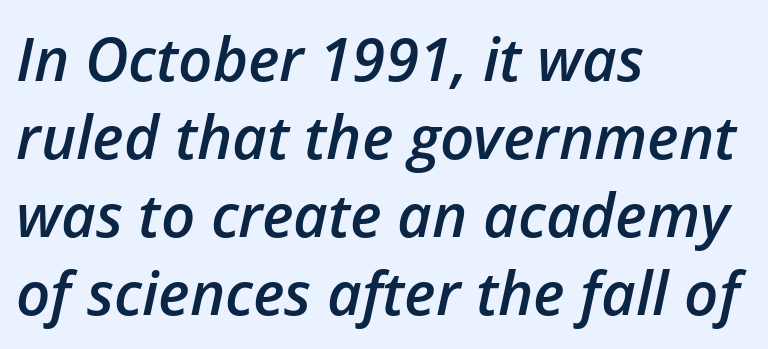
Line spacing here is normal. The passage shown is semibold, sitting just below true bold. Does extra space separate the letters? No, they use regular spacing. Each row of text sits above clean, open space. The passage shown is typed in a proportional face where columns would drift.
